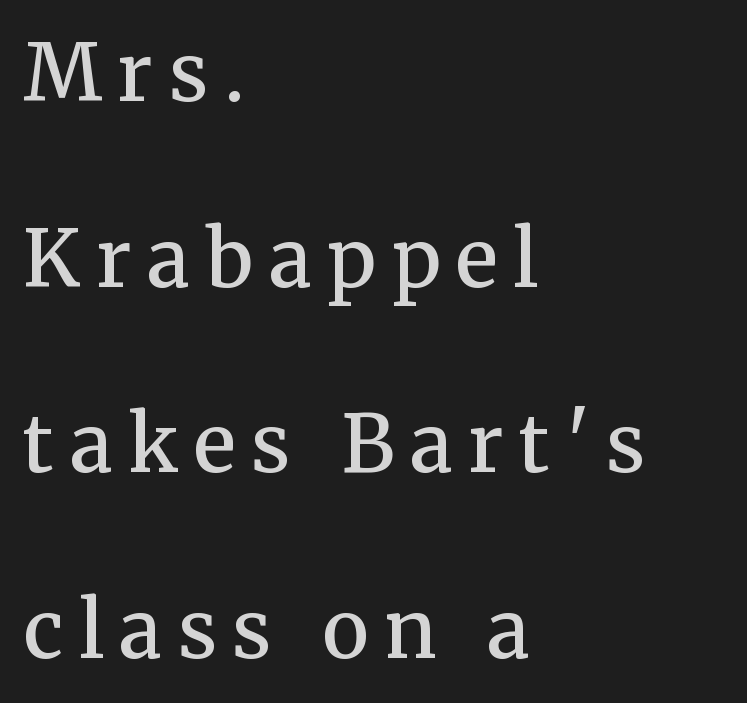
Q: Is the text bold? A: Semi-bold.
Q: Is the text italic (slanted)? A: No, it is upright.
Q: Is the typeface a serif or a sans-serif typeface? A: Serif.
Q: Is the text underlined? A: No.
Q: How is the paragraph aligned? A: Left-aligned.
Q: Is the spacing between letters normal or unusually wide? A: Unusually wide.
Q: Is the spacing between lines tight, normal or loose? A: Loose.
Q: Width (condensed, normal, or wide)? A: Normal.
Q: Stroke contrast? A: Medium.
Q: x-height? A: Medium.
Q: Monospaced? A: No.
